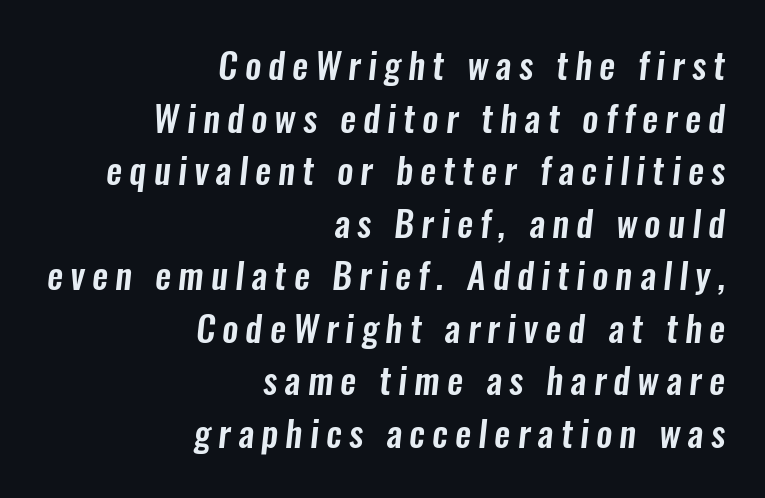
Q: Is the typeface a serif or a sans-serif typeface? A: Sans-serif.
Q: Is the text underlined? A: No.
Q: How is the paragraph aligned? A: Right-aligned.
Q: Is the spacing between letters normal or unusually wide? A: Unusually wide.
Q: Is the spacing between lines tight, normal or loose? A: Normal.
Q: Width (condensed, normal, or wide)? A: Condensed.
Q: Stroke contrast? A: Low.
Q: x-height? A: Medium.
Q: Monospaced? A: No.
